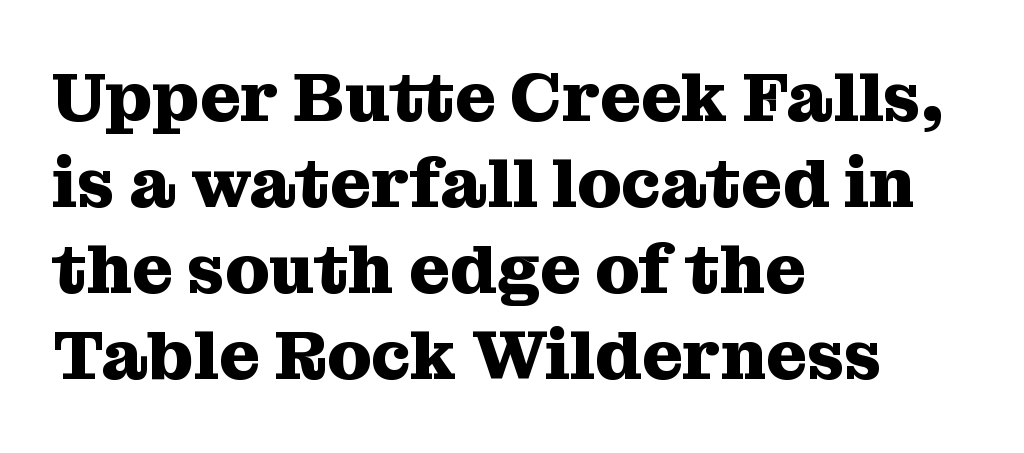
The image shows 70 px heavy serif type, upright; set left-aligned, line spacing 1.23x, normal letter spacing, not underlined; medium stroke contrast and a medium x-height.
